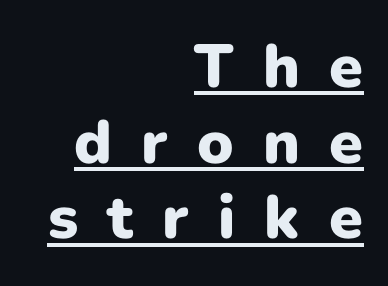
Q: Is the text bold? A: Yes.
Q: Is the text italic (slanted)? A: No, it is upright.
Q: Is the typeface a serif or a sans-serif typeface? A: Sans-serif.
Q: Is the text underlined? A: Yes.
Q: How is the paragraph aligned? A: Right-aligned.
Q: Is the spacing between letters normal or unusually wide? A: Unusually wide.
Q: Width (condensed, normal, or wide)? A: Normal.
Q: Stroke contrast? A: Low.
Q: x-height? A: Medium.
Q: Monospaced? A: No.
